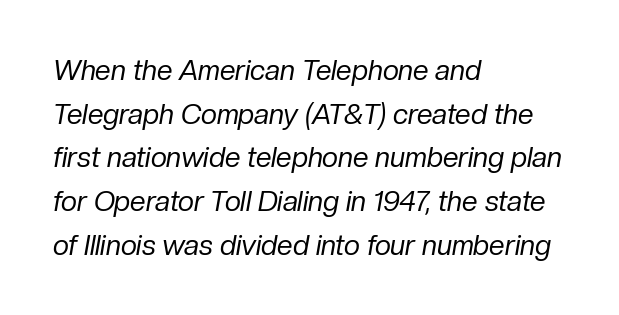
Q: Is the text bold? A: No.
Q: Is the text italic (slanted)? A: Yes, it leans right by about 10 degrees.
Q: Is the text underlined? A: No.
Q: How is the paragraph aligned? A: Left-aligned.
Q: Is the spacing between letters normal or unusually wide? A: Normal.
Q: Is the spacing between lines tight, normal or loose? A: Normal.
Q: Width (condensed, normal, or wide)? A: Normal.
Q: Stroke contrast? A: Low.
Q: x-height? A: Medium.
Q: Monospaced? A: No.
